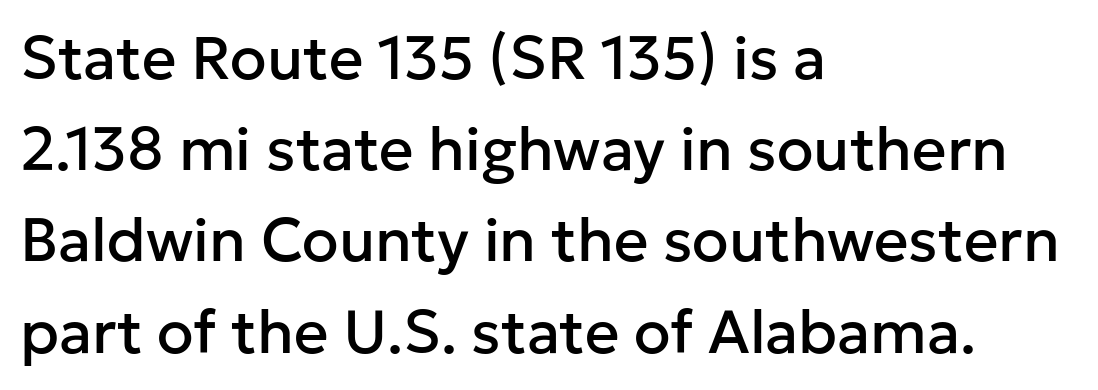
{"serif": "no", "italic": "no", "width": "normal", "stroke_contrast": "low", "x_height": "medium", "monospaced": "no", "underline": "no", "align": "left", "line_spacing": "normal", "line_spacing_ratio": 1.52, "letter_spacing": "normal", "letter_spacing_em": 0.0, "glyph_px": 60}
